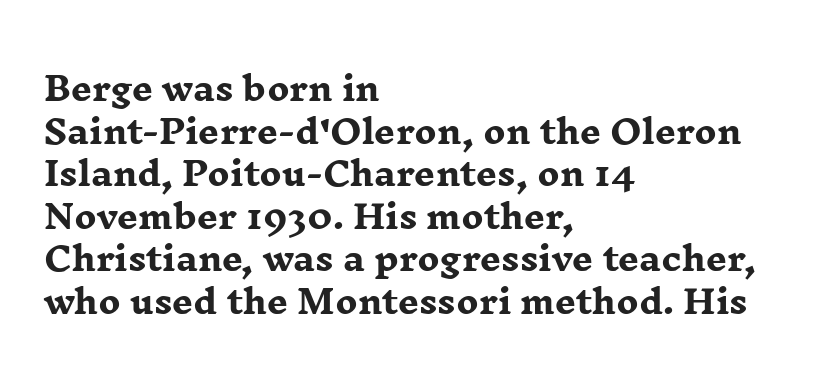
Q: Is the text bold? A: Yes.
Q: Is the text italic (slanted)? A: No, it is upright.
Q: Is the typeface a serif or a sans-serif typeface? A: Serif.
Q: Is the text underlined? A: No.
Q: How is the paragraph aligned? A: Left-aligned.
Q: Is the spacing between letters normal or unusually wide? A: Normal.
Q: Is the spacing between lines tight, normal or loose? A: Normal.
Q: Width (condensed, normal, or wide)? A: Wide.
Q: Stroke contrast? A: Low.
Q: x-height? A: Medium.
Q: Monospaced? A: No.
